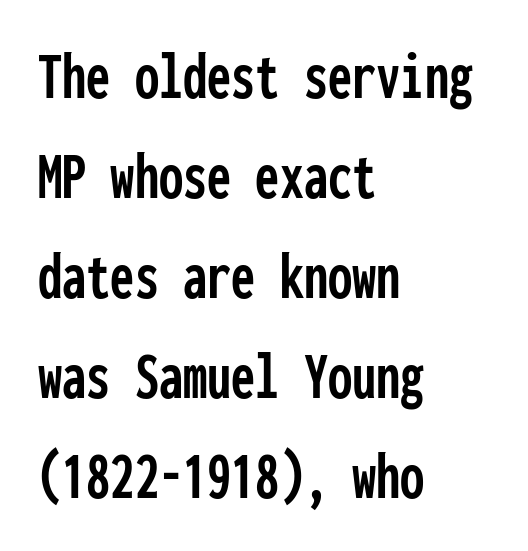
All the whitespace from short lines collects on the right. The letters carry no serifs — their stems end cleanly without finishing strokes. Looks like terminal output: every glyph gets an equal slot. The block of text has a typical density, with ordinary space between rows. Tall strokes in this sample are plumb rather than angled.
